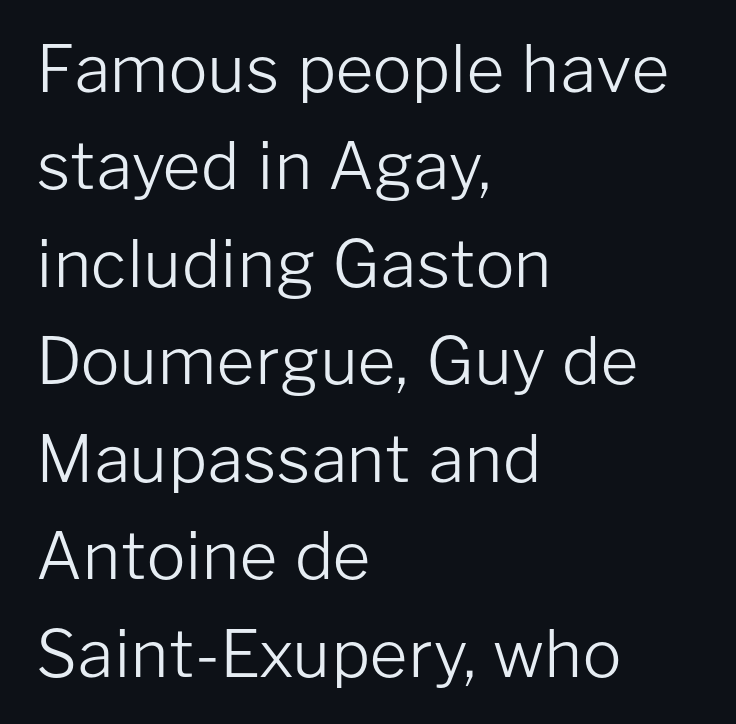
Q: Is the text bold? A: No.
Q: Is the text italic (slanted)? A: No, it is upright.
Q: Is the typeface a serif or a sans-serif typeface? A: Sans-serif.
Q: Is the text underlined? A: No.
Q: How is the paragraph aligned? A: Left-aligned.
Q: Is the spacing between letters normal or unusually wide? A: Normal.
Q: Is the spacing between lines tight, normal or loose? A: Normal.
Q: Width (condensed, normal, or wide)? A: Normal.
Q: Stroke contrast? A: Low.
Q: x-height? A: Medium.
Q: Monospaced? A: No.
